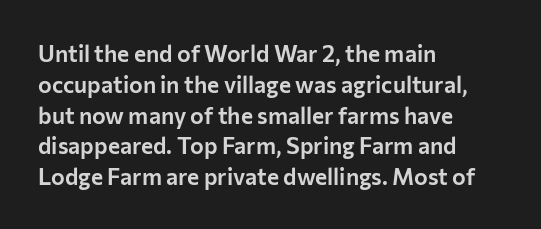
The image shows 23 px text type, upright; set left-aligned, normal line spacing (1.34x), normal letter spacing, not underlined.
